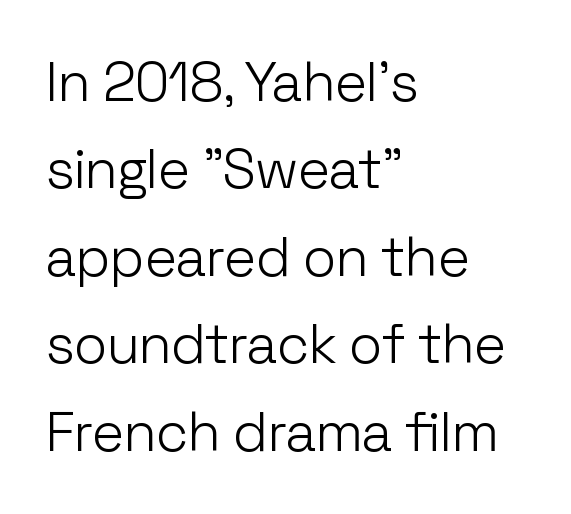
Q: Is the text bold? A: No.
Q: Is the text italic (slanted)? A: No, it is upright.
Q: Is the typeface a serif or a sans-serif typeface? A: Sans-serif.
Q: Is the text underlined? A: No.
Q: How is the paragraph aligned? A: Left-aligned.
Q: Is the spacing between letters normal or unusually wide? A: Normal.
Q: Is the spacing between lines tight, normal or loose? A: Normal.
Q: Width (condensed, normal, or wide)? A: Normal.
Q: Stroke contrast? A: Low.
Q: x-height? A: Medium.
Q: Monospaced? A: No.
